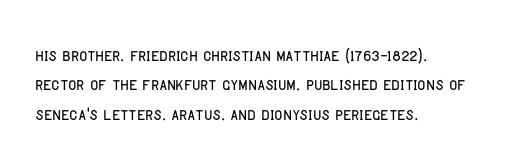
{"italic": "no", "underline": "no", "align": "left", "line_spacing": "normal", "line_spacing_ratio": 1.34, "letter_spacing": "normal", "letter_spacing_em": 0.0, "glyph_px": 22}
